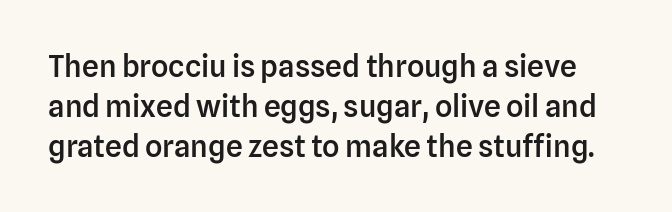
These lines carry some extra weight — a demibold, not a full bold. These lines keep a tight, regular rhythm from letter to letter. I'd call this a sans setting — the letters go barefoot. Each letter keeps its own natural width here, so spacing adapts to shape.
